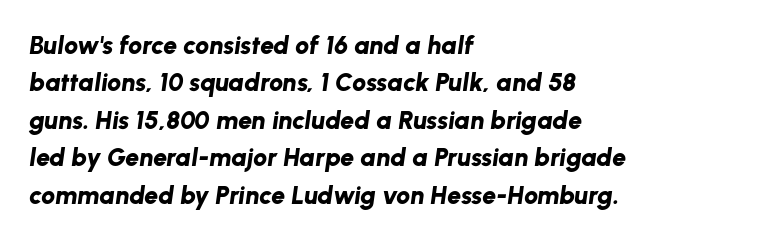
Q: Is the text bold? A: Yes.
Q: Is the text italic (slanted)? A: Yes, it leans right by about 8 degrees.
Q: Is the text underlined? A: No.
Q: How is the paragraph aligned? A: Left-aligned.
Q: Is the spacing between letters normal or unusually wide? A: Normal.
Q: Is the spacing between lines tight, normal or loose? A: Normal.
